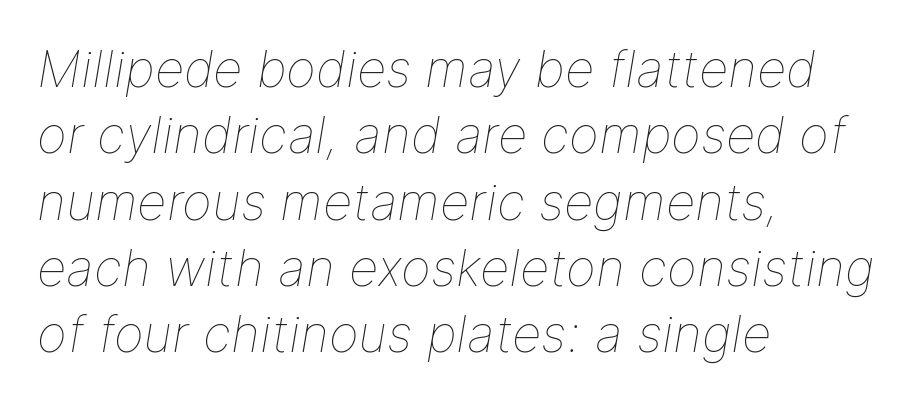
{"italic": "yes", "lean": "right", "slant_degrees": 9, "bold": "no", "weight": "thin", "width": "normal", "stroke_contrast": "low", "x_height": "medium", "monospaced": "no", "underline": "no", "align": "left", "line_spacing": "normal", "line_spacing_ratio": 1.3, "letter_spacing": "normal", "letter_spacing_em": 0.0, "glyph_px": 51}
